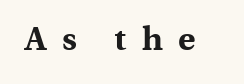
Has an underline been added? It has not. Upright lettering throughout. Varying glyph widths throughout — classic text-font behaviour. Letter spacing: wide. Stroke thickness is high; the sample reads as a true bold. A typesetter would label this face a serif.
